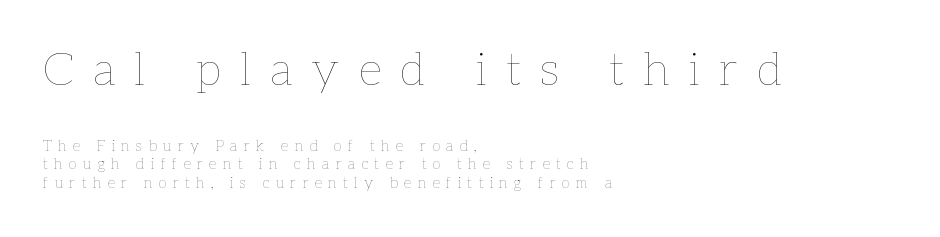
Summary of weight: not heavy and not bold. The letters are spread apart with noticeably loose tracking. The typography opts for an upright posture over an oblique one. Visually, the top section dominates because its glyphs are scaled up. Only glyphs here, with clear space below each row.
